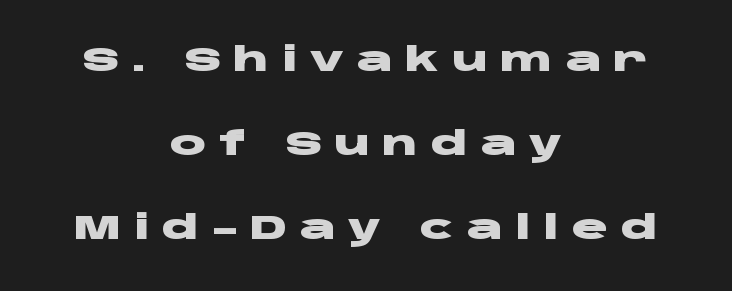
The image shows 34 px heavy, wide sans-serif type, upright; set centered, loose line spacing (2.47x), unusually wide letter spacing (+0.36 em), not underlined; low stroke contrast and a large x-height.
